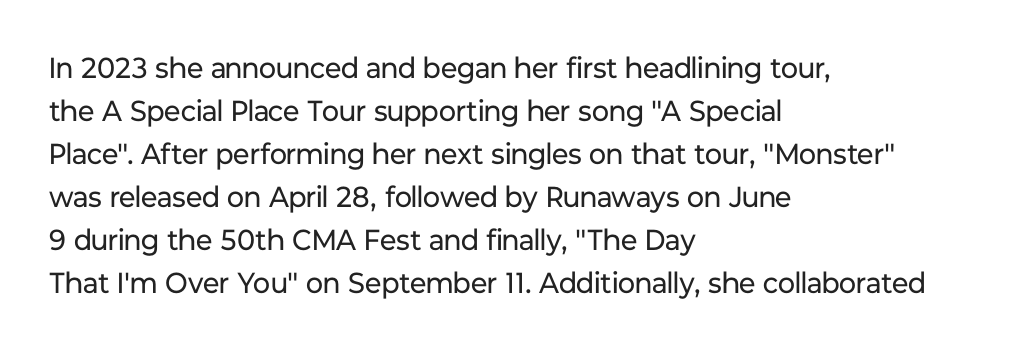
Q: Is the text bold? A: No.
Q: Is the text italic (slanted)? A: No, it is upright.
Q: Is the typeface a serif or a sans-serif typeface? A: Sans-serif.
Q: Is the text underlined? A: No.
Q: How is the paragraph aligned? A: Left-aligned.
Q: Is the spacing between letters normal or unusually wide? A: Normal.
Q: Is the spacing between lines tight, normal or loose? A: Normal.
Q: Width (condensed, normal, or wide)? A: Normal.
Q: Stroke contrast? A: Low.
Q: x-height? A: Medium.
Q: Monospaced? A: No.
